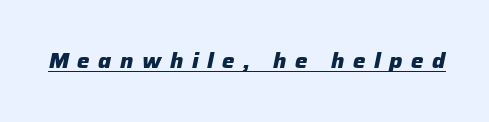
{"italic": "yes", "lean": "right", "slant_degrees": 12, "bold": "yes", "underline": "yes", "letter_spacing": "wide", "letter_spacing_em": 0.41, "glyph_px": 21}
